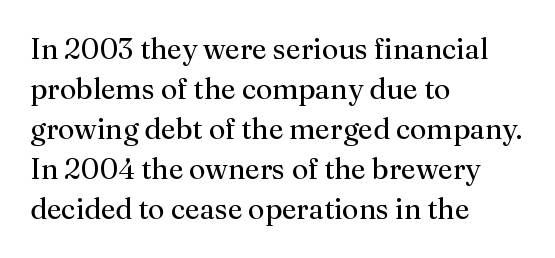
The image shows 29 px regular-weight serif type, upright; set left-aligned, normal line spacing (1.38x), normal letter spacing, not underlined; medium stroke contrast and a medium x-height.
